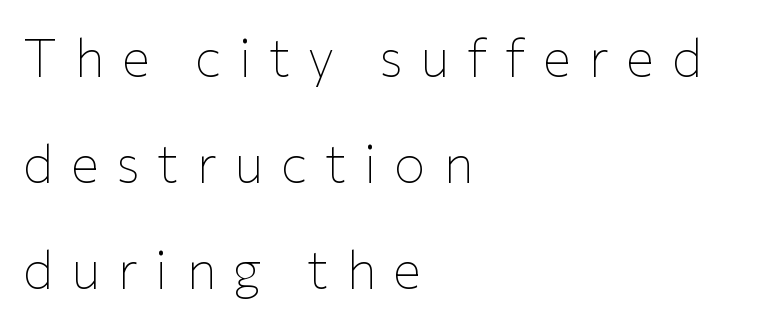
The image shows 53 px thin sans-serif type, upright; set left-aligned, loose line spacing (2.0x), unusually wide letter spacing (+0.33 em), not underlined; low stroke contrast and a medium x-height.
